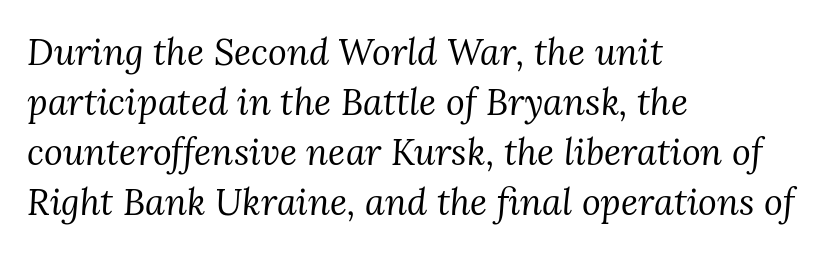
Q: Is the text bold? A: No.
Q: Is the text italic (slanted)? A: Yes, it leans right by about 3 degrees.
Q: Is the typeface a serif or a sans-serif typeface? A: Serif.
Q: Is the text underlined? A: No.
Q: How is the paragraph aligned? A: Left-aligned.
Q: Is the spacing between letters normal or unusually wide? A: Normal.
Q: Is the spacing between lines tight, normal or loose? A: Normal.
Q: Width (condensed, normal, or wide)? A: Normal.
Q: Stroke contrast? A: Medium.
Q: x-height? A: Medium.
Q: Monospaced? A: No.
